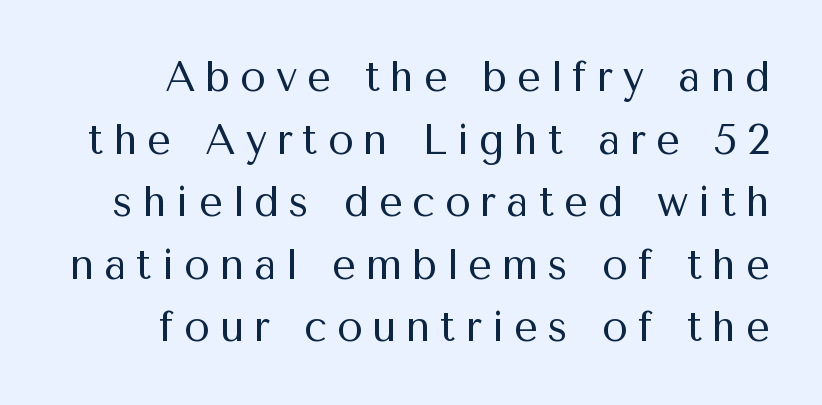
Q: Is the text bold? A: No.
Q: Is the text italic (slanted)? A: No, it is upright.
Q: Is the typeface a serif or a sans-serif typeface? A: Sans-serif.
Q: Is the text underlined? A: No.
Q: Is the spacing between letters normal or unusually wide? A: Unusually wide.
Q: Is the spacing between lines tight, normal or loose? A: Normal.
Q: Width (condensed, normal, or wide)? A: Normal.
Q: Stroke contrast? A: Medium.
Q: x-height? A: Medium.
Q: Monospaced? A: No.
